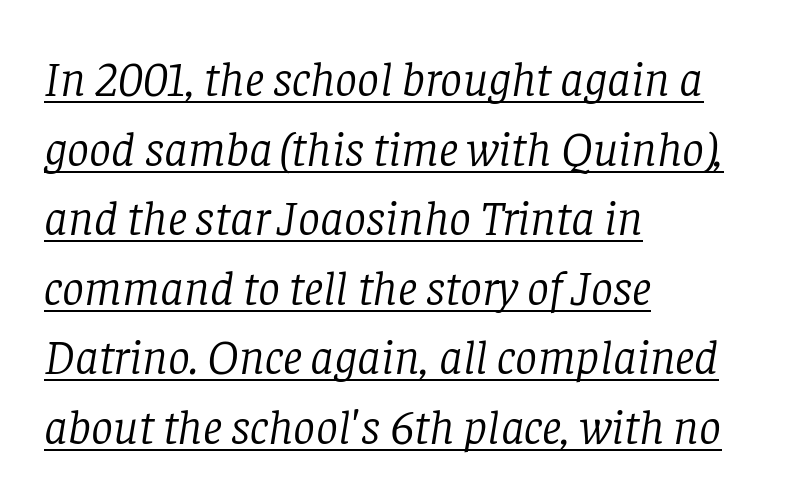
{"serif": "yes", "italic": "yes", "lean": "right", "slant_degrees": 8, "bold": "no", "weight": "light", "width": "normal", "stroke_contrast": "low", "x_height": "large", "monospaced": "no", "underline": "yes", "align": "left", "line_spacing": "normal", "line_spacing_ratio": 1.42, "letter_spacing": "normal", "letter_spacing_em": 0.0, "glyph_px": 49}
